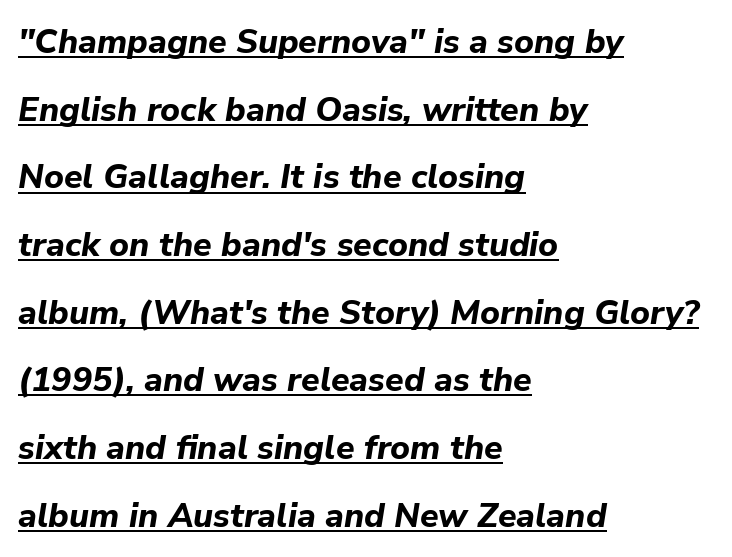
The face used here appears with an underline applied. Each letter keeps its own natural width here, so spacing adapts to shape. Which margin do the lines hug? The left one — the right edge is uneven. On the weight axis this lands at bold, roughly 700.
